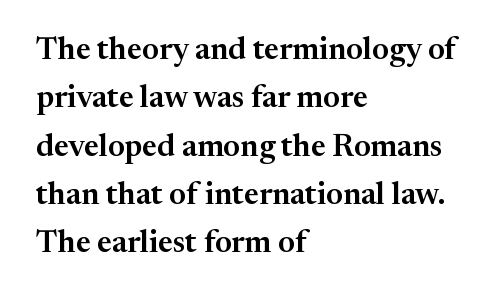
The image shows 31 px serif type, upright; set left-aligned, normal line spacing (1.56x), normal letter spacing, not underlined; medium stroke contrast and a medium x-height.
